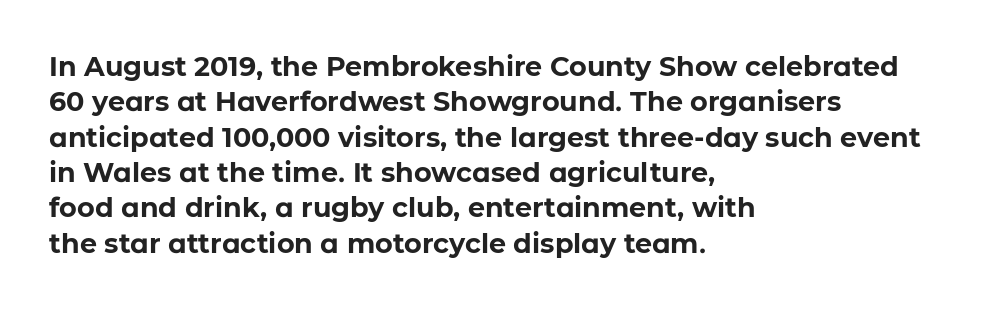
{"italic": "no", "bold": "yes", "underline": "no", "align": "left", "line_spacing": "normal", "line_spacing_ratio": 1.31, "letter_spacing": "normal", "letter_spacing_em": 0.0, "glyph_px": 27}
